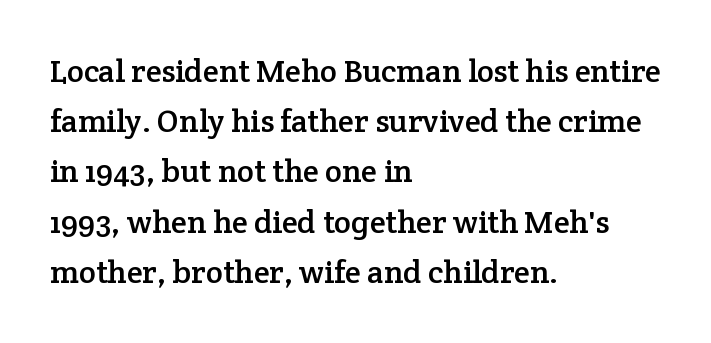
A typesetter would call this leading conventional body-copy spacing. Underline: absent. Here the designer chose a conventional face with non-uniform glyph widths. In CSS terms this would be text-align: left.
